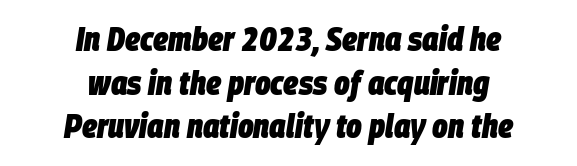
Note the varied advance widths — an 'i' is clearly narrower than an 'm'. Glyph-to-glyph distance matches everyday printed text. You'd pick this weight for a headline — it's a proper bold. The paragraph has two soft edges and a firm central axis. Summary of vertical rhythm: regular, with standard interline spacing. The area under the type is left untouched.
